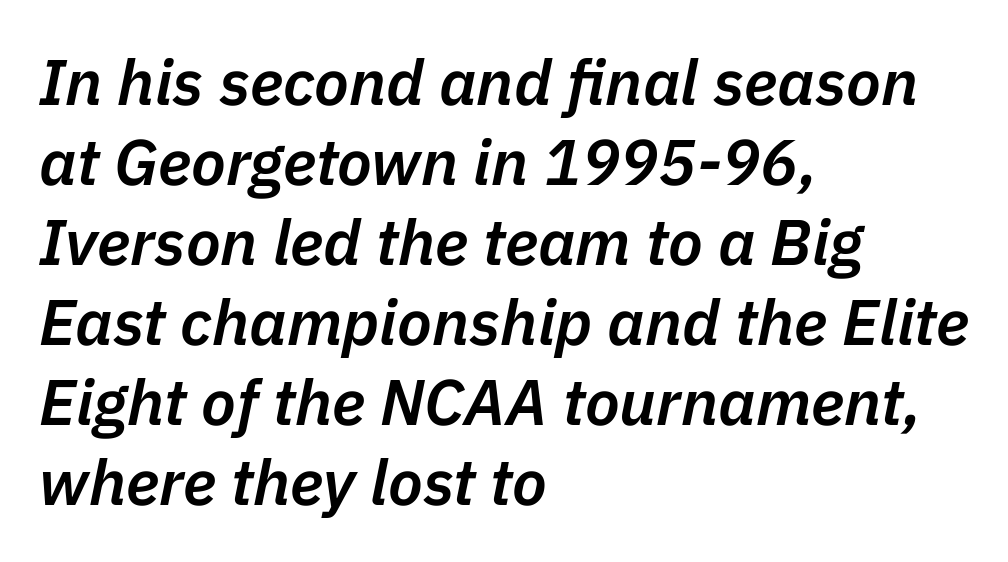
Q: Is the text bold? A: Semi-bold.
Q: Is the text italic (slanted)? A: Yes, it leans right by about 11 degrees.
Q: Is the text underlined? A: No.
Q: How is the paragraph aligned? A: Left-aligned.
Q: Is the spacing between letters normal or unusually wide? A: Normal.
Q: Is the spacing between lines tight, normal or loose? A: Normal.
Q: Width (condensed, normal, or wide)? A: Normal.
Q: Stroke contrast? A: Low.
Q: x-height? A: Medium.
Q: Monospaced? A: No.
